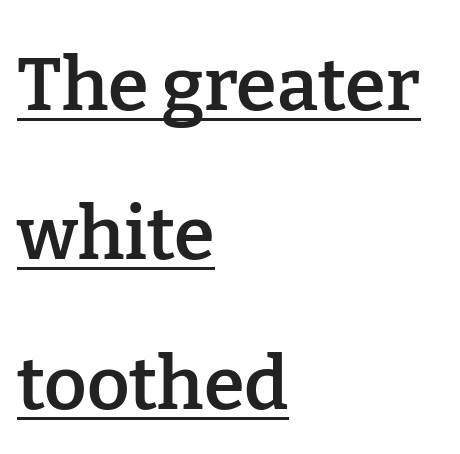
Q: Is the text bold? A: Semi-bold.
Q: Is the text italic (slanted)? A: No, it is upright.
Q: Is the typeface a serif or a sans-serif typeface? A: Serif.
Q: Is the text underlined? A: Yes.
Q: How is the paragraph aligned? A: Left-aligned.
Q: Is the spacing between letters normal or unusually wide? A: Normal.
Q: Is the spacing between lines tight, normal or loose? A: Loose.
Q: Width (condensed, normal, or wide)? A: Normal.
Q: Stroke contrast? A: Low.
Q: x-height? A: Medium.
Q: Monospaced? A: No.
